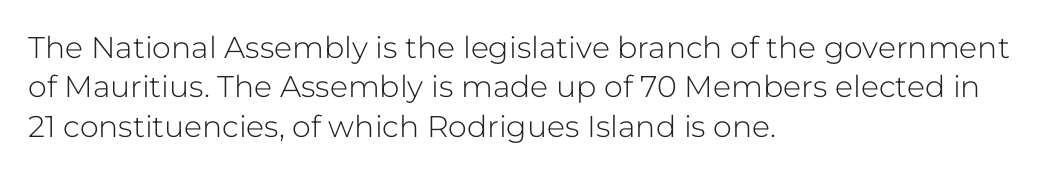
The image shows 30 px light sans-serif type, upright; set left-aligned, normal line spacing (1.31x), normal letter spacing, not underlined; low stroke contrast and a medium x-height.
